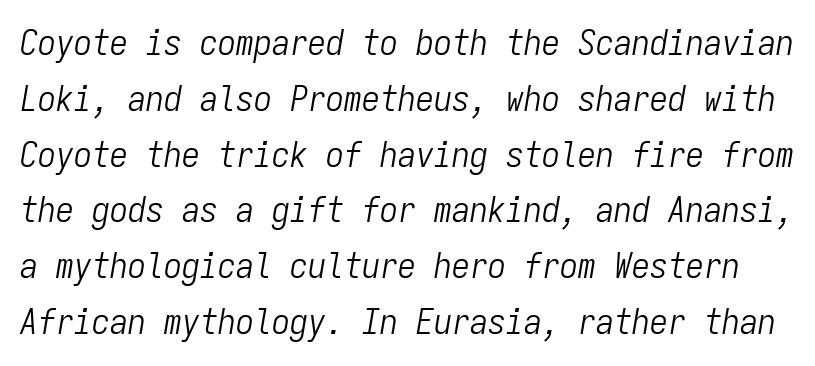
The image shows 36 px light, condensed type, italic (leaning right), monospaced; set normal line spacing (1.55x), normal letter spacing, not underlined; low stroke contrast and a medium x-height.
